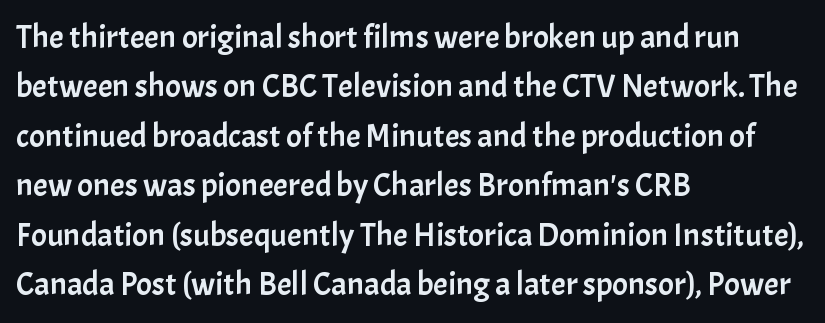
The image shows 33 px sans-serif type, upright; set left-aligned, normal line spacing (1.5x), normal letter spacing, not underlined; low stroke contrast and a medium x-height.
